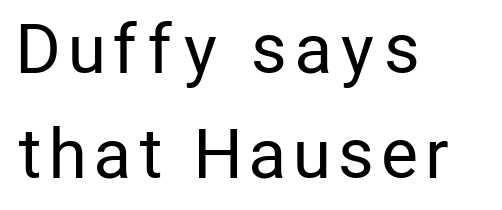
The image shows 68 px regular-weight, condensed sans-serif type, upright; set left-aligned, normal line spacing (1.54x), not underlined; low stroke contrast and a medium x-height.
